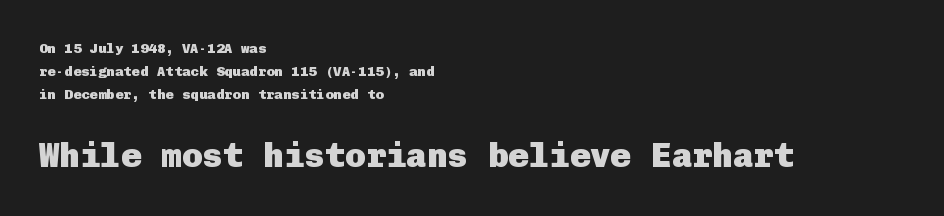
The sample has been set heavy, in full bold. Baseline-to-baseline distance is the conventional proportion of letter height. Teacher's note: observe the even left margin — that is flush-left alignment. This layout puts the modest block above and the oversized block below. Rule under the text: the space is simply empty.
